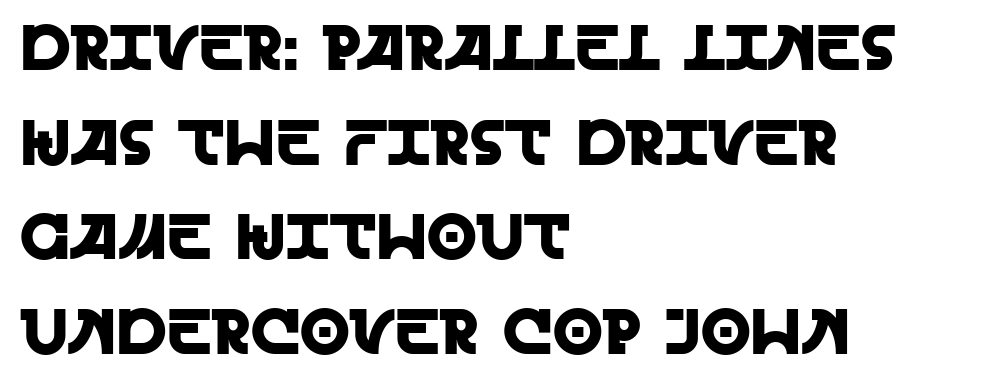
The image shows 64 px sans-serif type, upright; set left-aligned, normal line spacing (1.48x), normal letter spacing, not underlined; a large x-height.
